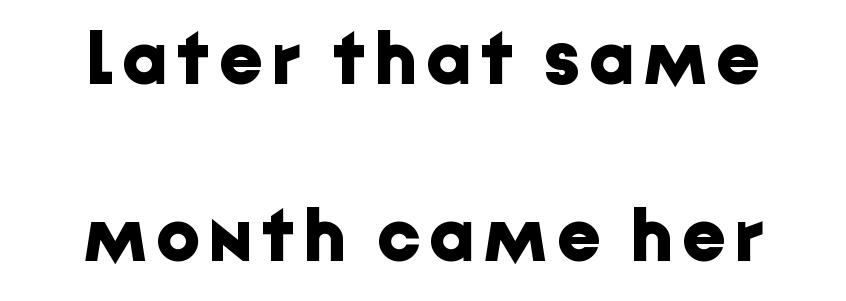
{"serif": "no", "italic": "no", "bold": "yes", "weight": "bold", "width": "normal", "stroke_contrast": "low", "x_height": "medium", "monospaced": "no", "underline": "no", "line_spacing": "loose", "line_spacing_ratio": 2.33, "glyph_px": 76}
